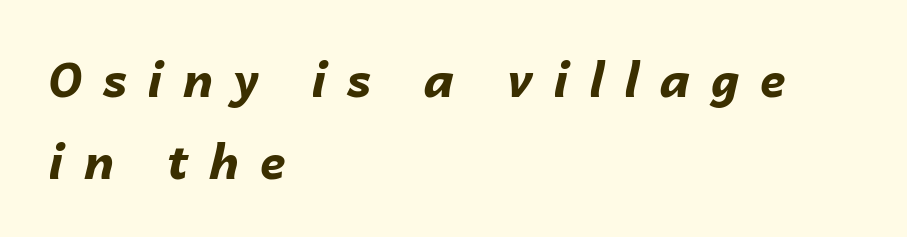
Q: Is the text bold? A: Yes.
Q: Is the text italic (slanted)? A: Yes, it leans right by about 14 degrees.
Q: Is the text underlined? A: No.
Q: How is the paragraph aligned? A: Left-aligned.
Q: Is the spacing between letters normal or unusually wide? A: Unusually wide.
Q: Width (condensed, normal, or wide)? A: Normal.
Q: Stroke contrast? A: Low.
Q: x-height? A: Medium.
Q: Monospaced? A: No.
